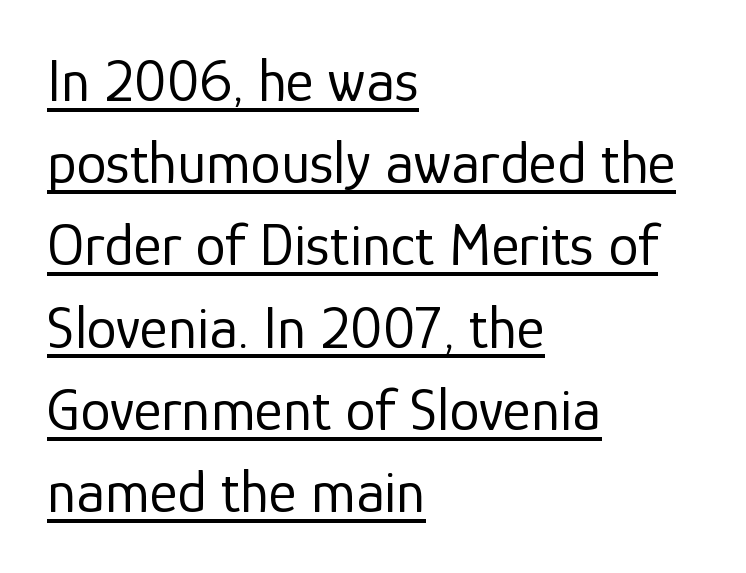
Q: Is the text bold? A: No.
Q: Is the text italic (slanted)? A: No, it is upright.
Q: Is the typeface a serif or a sans-serif typeface? A: Sans-serif.
Q: Is the text underlined? A: Yes.
Q: How is the paragraph aligned? A: Left-aligned.
Q: Is the spacing between letters normal or unusually wide? A: Normal.
Q: Is the spacing between lines tight, normal or loose? A: Normal.
Q: Width (condensed, normal, or wide)? A: Normal.
Q: Stroke contrast? A: Low.
Q: x-height? A: Medium.
Q: Monospaced? A: No.
